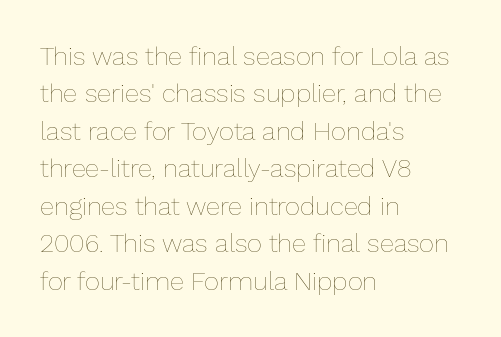
Q: Is the text bold? A: No.
Q: Is the text italic (slanted)? A: No, it is upright.
Q: Is the text underlined? A: No.
Q: How is the paragraph aligned? A: Left-aligned.
Q: Is the spacing between letters normal or unusually wide? A: Normal.
Q: Is the spacing between lines tight, normal or loose? A: Normal.
